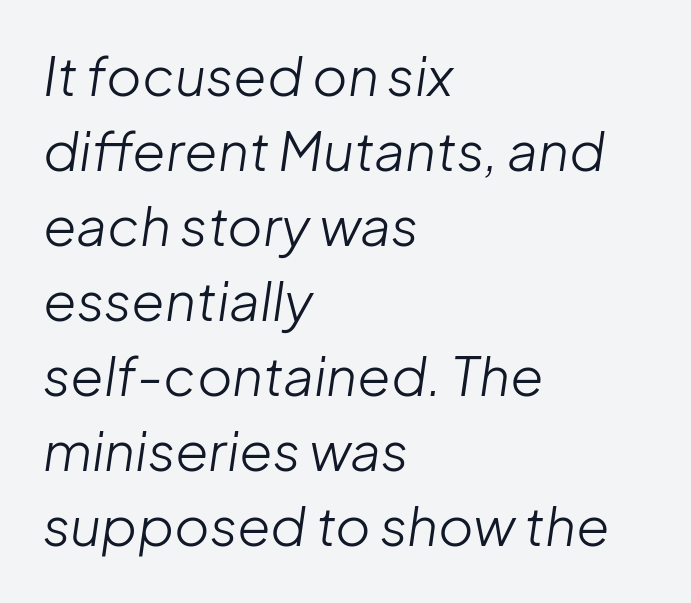
{"italic": "yes", "lean": "right", "slant_degrees": 8, "bold": "no", "weight": "light", "width": "normal", "stroke_contrast": "low", "x_height": "medium", "monospaced": "no", "underline": "no", "align": "left", "line_spacing": "normal", "line_spacing_ratio": 1.39, "letter_spacing": "normal", "letter_spacing_em": 0.0, "glyph_px": 54}
